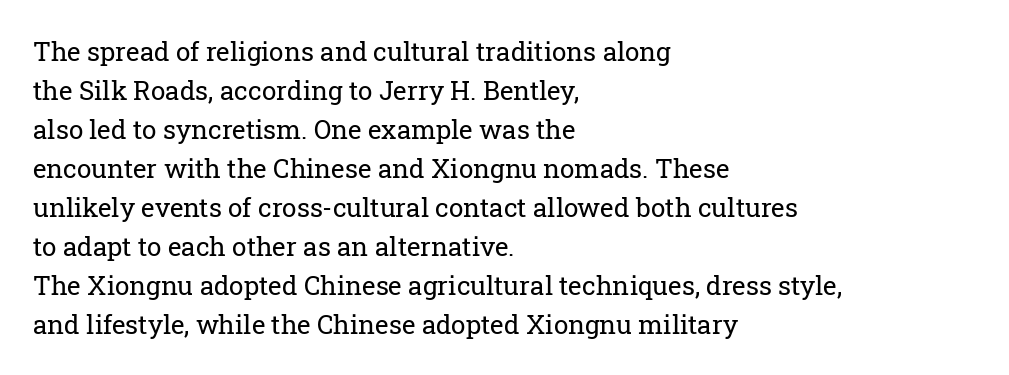
{"italic": "no", "bold": "no", "underline": "no", "align": "left", "line_spacing": "normal", "line_spacing_ratio": 1.5, "letter_spacing": "normal", "letter_spacing_em": 0.0, "glyph_px": 26}
